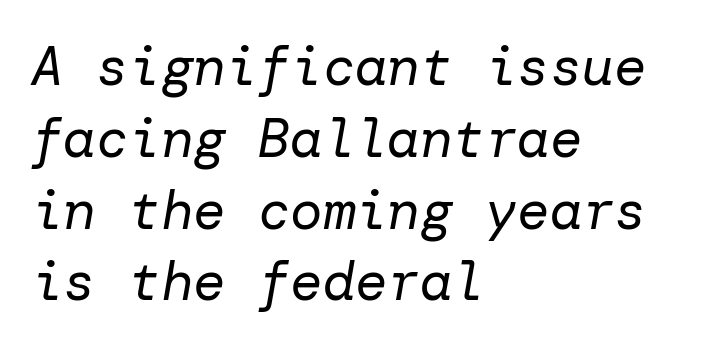
The image shows 54 px regular-weight type, italic (leaning right); set left-aligned, normal line spacing (1.33x), normal letter spacing, not underlined; low stroke contrast and a medium x-height.
